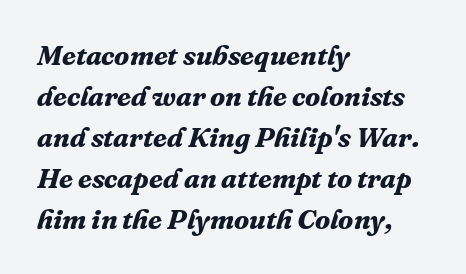
The face used here is proportionally spaced, like ordinary book or web type. An italicized treatment has been applied to the whole sample. What weight is shown? A full bold with thick strokes. No extra tracking has been applied to these lines. Examine the stroke ends and you'll spot serifs.
